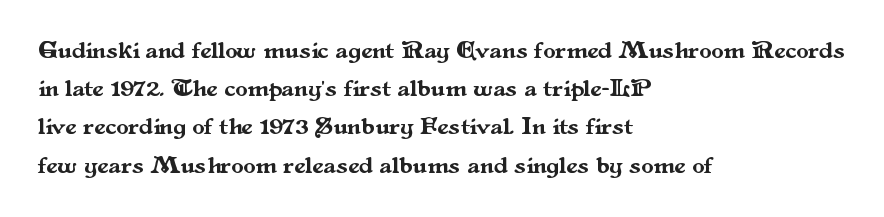
Q: Is the text italic (slanted)? A: No, it is upright.
Q: Is the text underlined? A: No.
Q: How is the paragraph aligned? A: Left-aligned.
Q: Is the spacing between letters normal or unusually wide? A: Normal.
Q: Is the spacing between lines tight, normal or loose? A: Normal.
